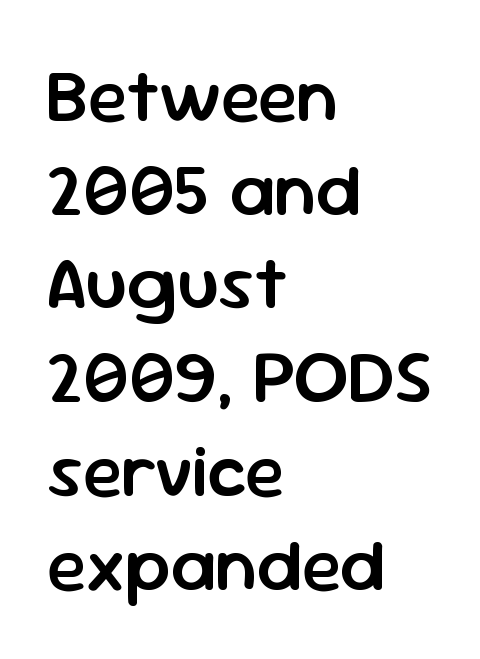
Compared with a centered layout, this one pins lines to the left instead. The type family on display is of the sans-serif kind. Think of a printed novel: that variable character pitch is what you see here. The space beneath each line is pristine and unruled.
